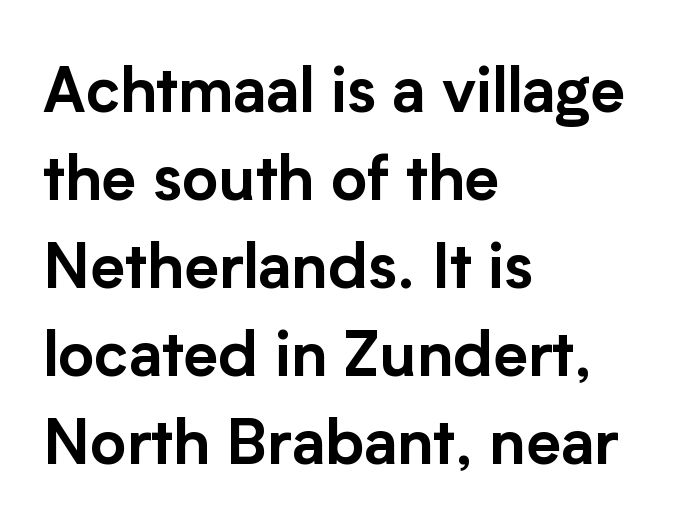
{"serif": "no", "italic": "no", "width": "normal", "stroke_contrast": "low", "x_height": "medium", "monospaced": "no", "underline": "no", "align": "left", "line_spacing": "normal", "line_spacing_ratio": 1.42, "letter_spacing": "normal", "letter_spacing_em": 0.0, "glyph_px": 62}
